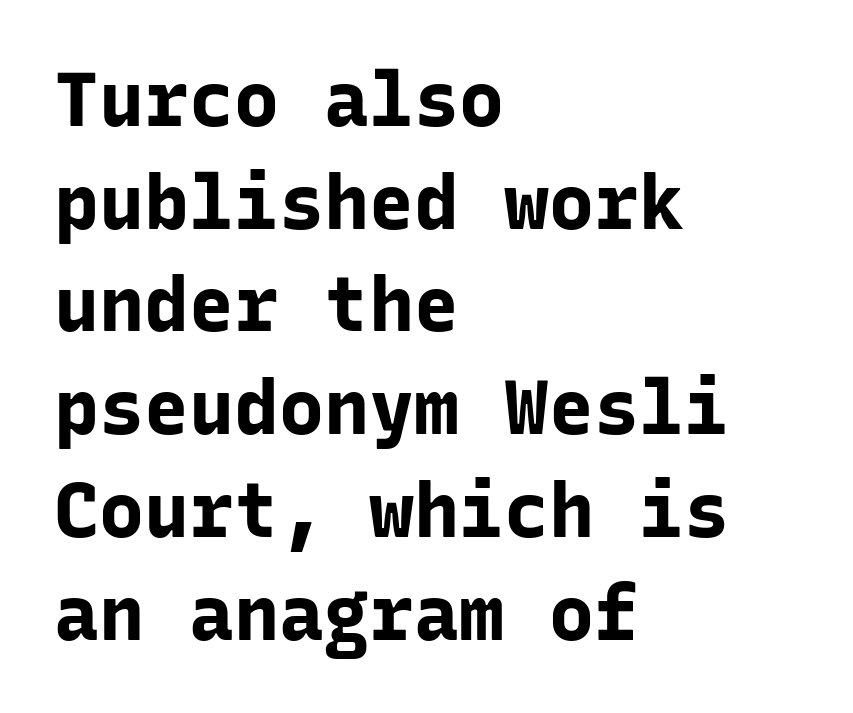
{"serif": "no", "italic": "no", "bold": "yes", "weight": "bold", "width": "normal", "stroke_contrast": "low", "x_height": "medium", "monospaced": "yes", "underline": "no", "align": "left", "line_spacing": "normal", "line_spacing_ratio": 1.37, "letter_spacing": "normal", "letter_spacing_em": 0.0, "glyph_px": 75}
